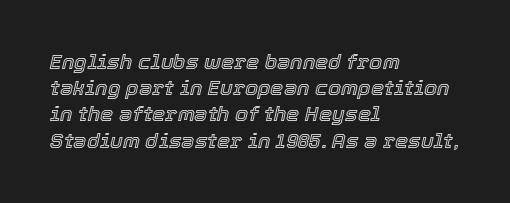
Would a proofreader flag this as italicized? Yes. Check under the words: just untouched page. Horizontal bands of white between lines are of average thickness. There is no visible air inserted between adjacent glyphs.
